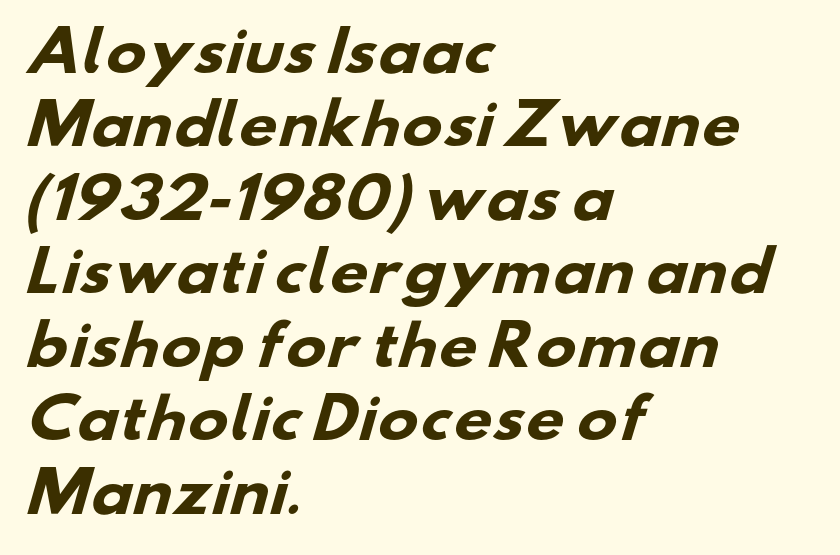
{"serif": "no", "bold": "yes", "weight": "heavy", "width": "wide", "stroke_contrast": "low", "x_height": "small", "monospaced": "no", "underline": "no", "align": "left", "line_spacing": "normal", "line_spacing_ratio": 1.36, "letter_spacing": "normal", "letter_spacing_em": 0.0, "glyph_px": 54}
